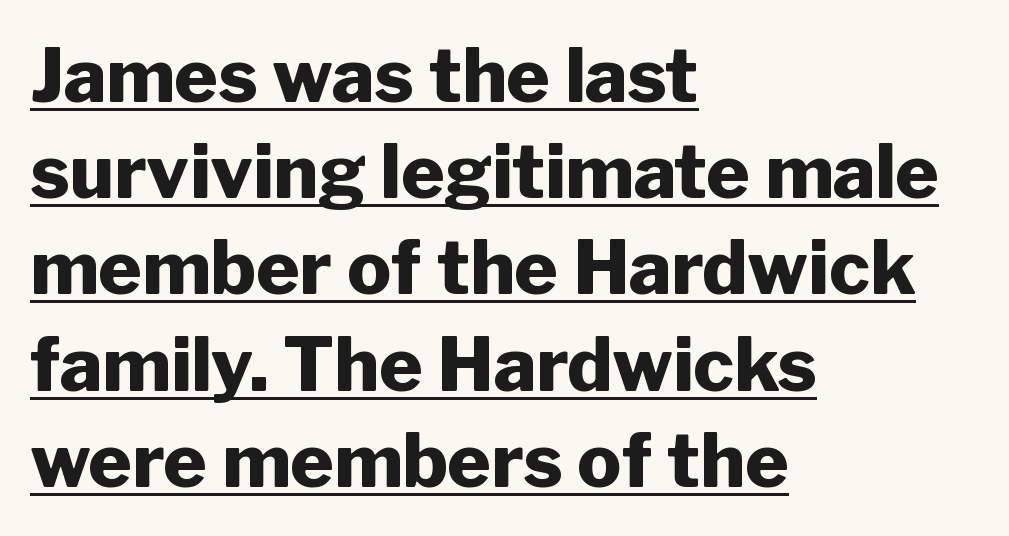
The image shows 74 px heavy sans-serif type, upright; set left-aligned, normal line spacing (1.3x), normal letter spacing, underlined; low stroke contrast and a medium x-height.
